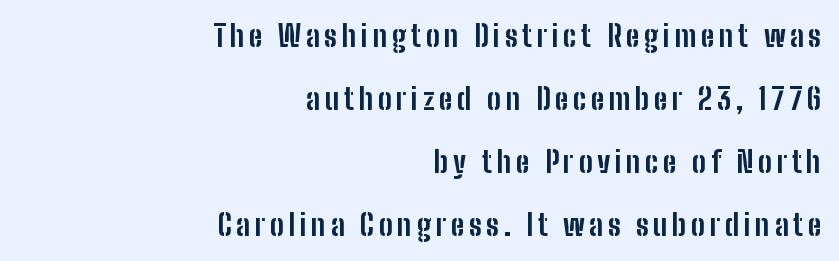
{"serif": "no", "italic": "no", "bold": "yes", "weight": "bold", "width": "condensed", "stroke_contrast": "low", "x_height": "medium", "monospaced": "no", "underline": "no", "align": "right", "line_spacing": "loose", "line_spacing_ratio": 2.17, "glyph_px": 29}
